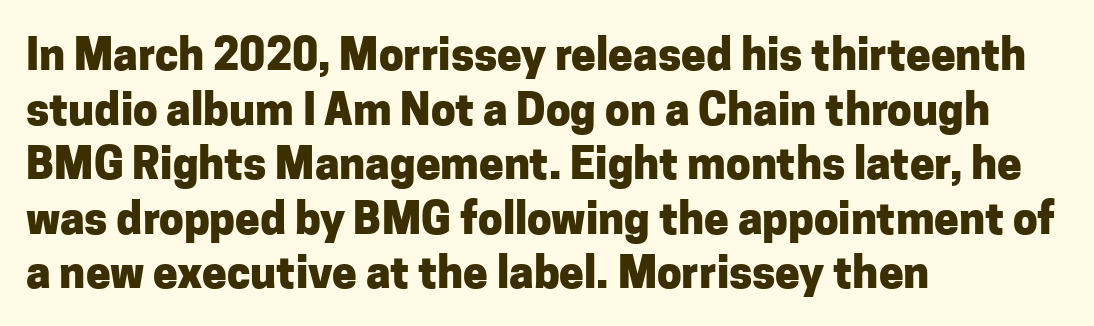
Q: Is the text bold? A: Yes.
Q: Is the text italic (slanted)? A: No, it is upright.
Q: Is the typeface a serif or a sans-serif typeface? A: Sans-serif.
Q: Is the text underlined? A: No.
Q: How is the paragraph aligned? A: Left-aligned.
Q: Is the spacing between letters normal or unusually wide? A: Normal.
Q: Width (condensed, normal, or wide)? A: Normal.
Q: Stroke contrast? A: Low.
Q: x-height? A: Medium.
Q: Monospaced? A: No.
